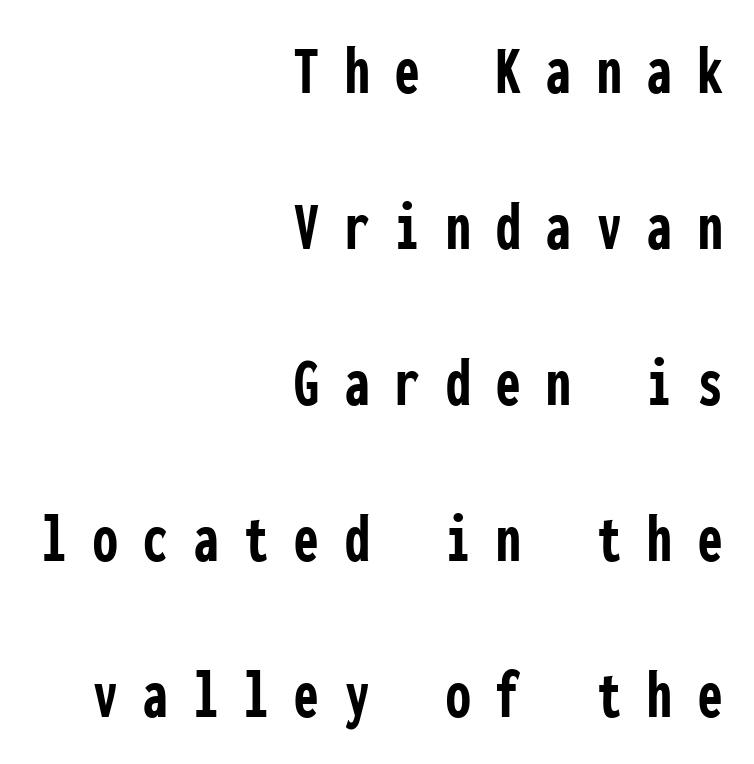
Q: Is the text bold? A: Yes.
Q: Is the text italic (slanted)? A: No, it is upright.
Q: Is the typeface a serif or a sans-serif typeface? A: Sans-serif.
Q: Is the text underlined? A: No.
Q: How is the paragraph aligned? A: Right-aligned.
Q: Is the spacing between letters normal or unusually wide? A: Unusually wide.
Q: Is the spacing between lines tight, normal or loose? A: Loose.
Q: Width (condensed, normal, or wide)? A: Condensed.
Q: Stroke contrast? A: Low.
Q: x-height? A: Medium.
Q: Monospaced? A: Yes.
